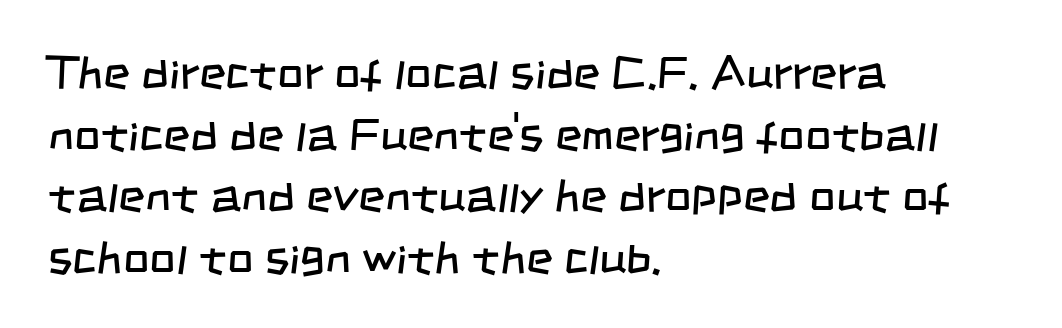
Visually the block forms a straight wall on the left and a jagged coastline on the right. No letter is thick-stroked: the sample isn't bold. This is sans-serif lettering, the kind often seen on screens and signage. Glyph-to-glyph distance matches everyday printed text.
